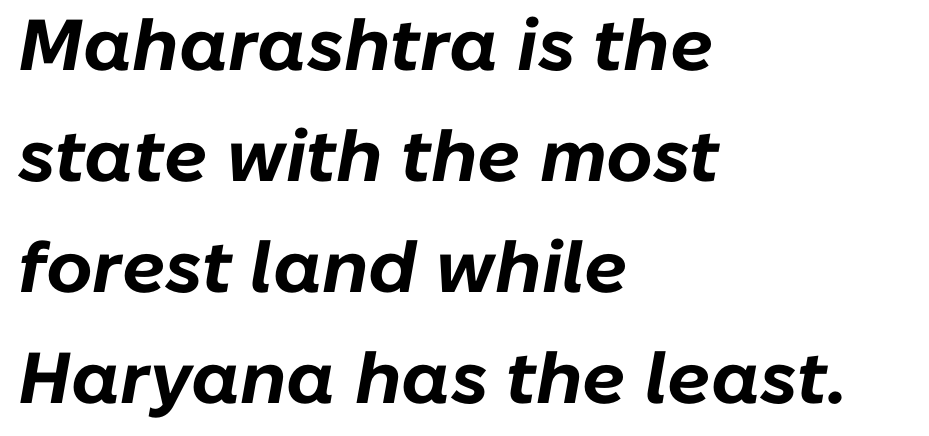
{"italic": "yes", "lean": "right", "slant_degrees": 10, "bold": "yes", "weight": "bold", "width": "normal", "stroke_contrast": "low", "x_height": "medium", "monospaced": "no", "underline": "no", "align": "left", "line_spacing": "normal", "line_spacing_ratio": 1.54, "letter_spacing": "normal", "letter_spacing_em": 0.0, "glyph_px": 72}
